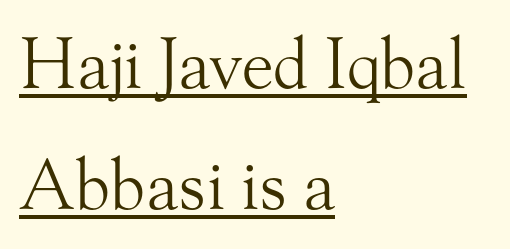
The image shows 69 px light serif type, upright; set left-aligned, line spacing 1.75x, normal letter spacing, underlined; medium stroke contrast and a small x-height.
